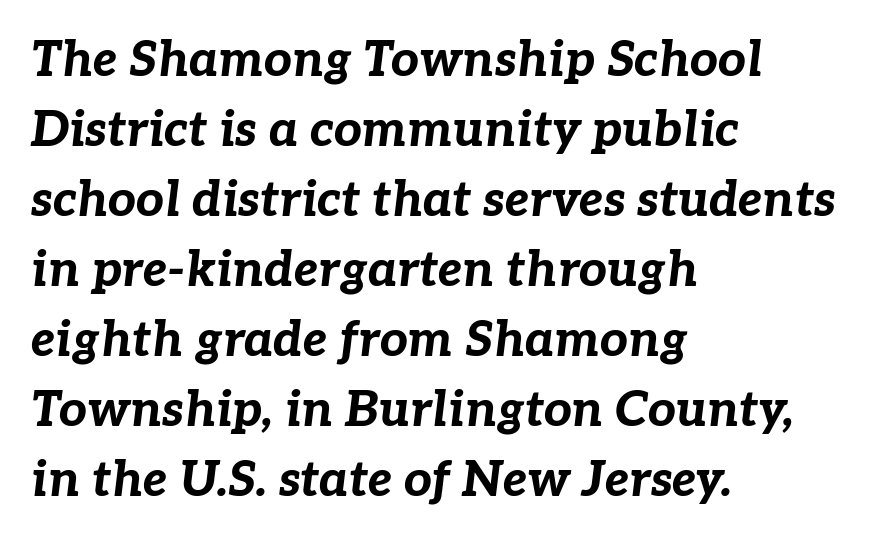
{"italic": "yes", "lean": "right", "slant_degrees": 7, "bold": "yes", "weight": "bold", "width": "normal", "stroke_contrast": "low", "x_height": "medium", "monospaced": "no", "underline": "no", "align": "left", "line_spacing": "normal", "line_spacing_ratio": 1.43, "letter_spacing": "normal", "letter_spacing_em": 0.0, "glyph_px": 49}
